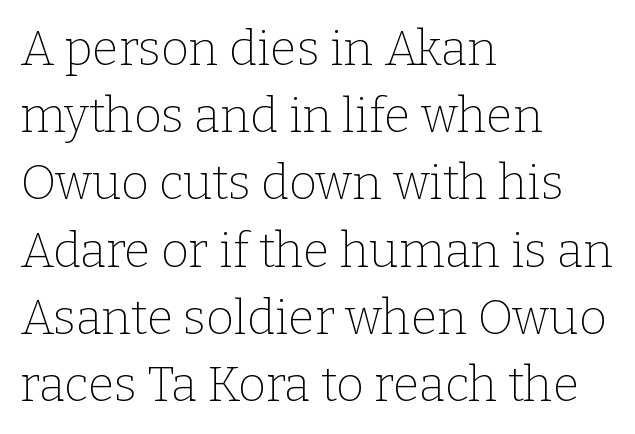
Q: Is the text bold? A: No.
Q: Is the text italic (slanted)? A: No, it is upright.
Q: Is the typeface a serif or a sans-serif typeface? A: Serif.
Q: Is the text underlined? A: No.
Q: How is the paragraph aligned? A: Left-aligned.
Q: Is the spacing between letters normal or unusually wide? A: Normal.
Q: Is the spacing between lines tight, normal or loose? A: Normal.
Q: Width (condensed, normal, or wide)? A: Normal.
Q: Stroke contrast? A: Low.
Q: x-height? A: Medium.
Q: Monospaced? A: No.
